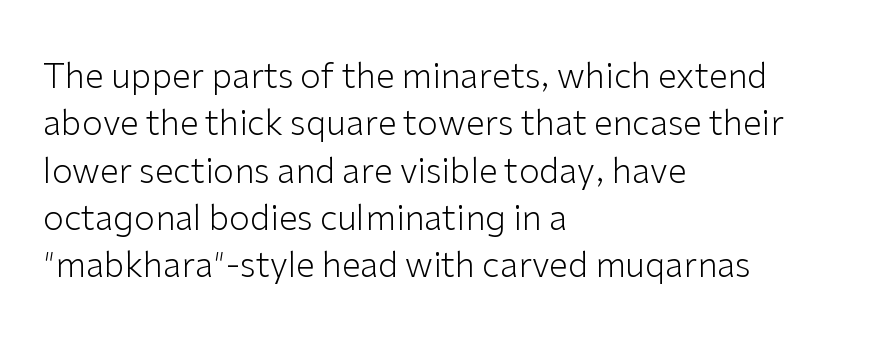
{"serif": "no", "italic": "no", "bold": "no", "weight": "light", "width": "normal", "stroke_contrast": "low", "x_height": "medium", "monospaced": "no", "underline": "no", "align": "left", "line_spacing": "normal", "line_spacing_ratio": 1.39, "letter_spacing": "normal", "letter_spacing_em": 0.0, "glyph_px": 34}
